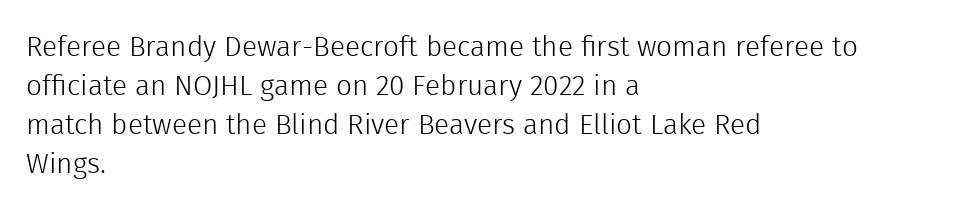
{"serif": "no", "italic": "no", "bold": "no", "weight": "light", "width": "normal", "x_height": "medium", "monospaced": "no", "underline": "no", "align": "left", "line_spacing": "normal", "line_spacing_ratio": 1.39, "letter_spacing": "normal", "letter_spacing_em": 0.0, "glyph_px": 28}
